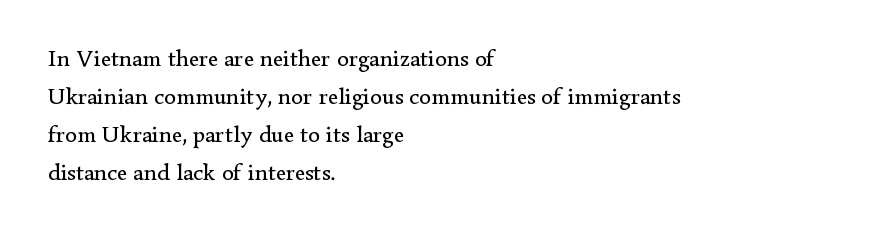
Is there much room between lines? A standard amount, neither cramped nor airy. A roman cut, with each character standing at attention. How are the letters spaced? Ordinarily, with no added tracking. This rendering features lettering with no underline. The paragraph shown leans on its left margin. The weight tops out at a normal text grade.
